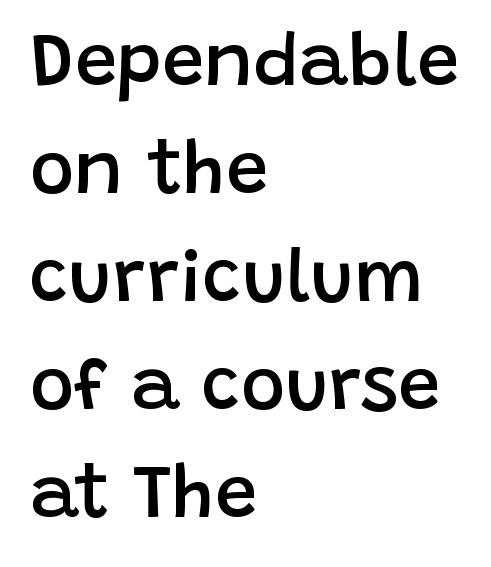
Regarding serifs, this sample does without them. Unmarked baselines from the first word to the last. This is moderately heavy type, rendered in semibold. These lines are rendered in a variable-pitch font.
